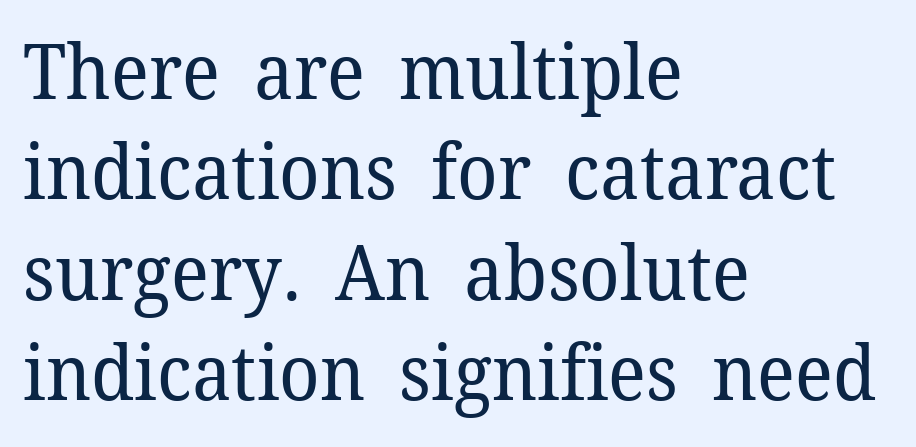
{"serif": "yes", "italic": "no", "bold": "no", "weight": "regular", "width": "normal", "stroke_contrast": "low", "x_height": "medium", "monospaced": "no", "underline": "no", "align": "left", "line_spacing": "normal", "line_spacing_ratio": 1.32, "letter_spacing": "normal", "letter_spacing_em": 0.0, "glyph_px": 76}
